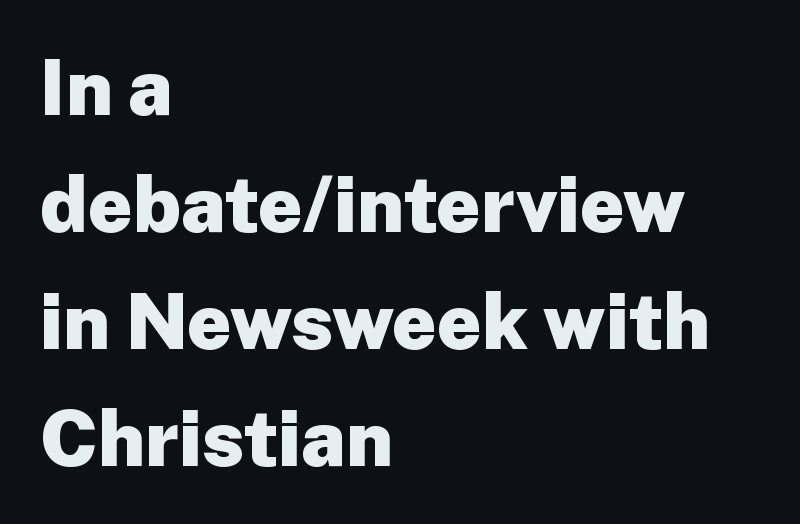
{"serif": "no", "italic": "no", "bold": "yes", "weight": "heavy", "width": "normal", "stroke_contrast": "low", "x_height": "medium", "monospaced": "no", "underline": "no", "align": "left", "line_spacing": "normal", "line_spacing_ratio": 1.5, "letter_spacing": "normal", "letter_spacing_em": 0.0, "glyph_px": 78}
